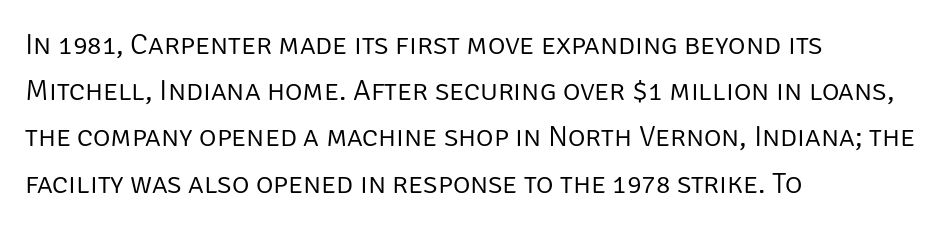
{"serif": "no", "italic": "no", "bold": "no", "weight": "light", "width": "normal", "stroke_contrast": "low", "x_height": "large", "monospaced": "no", "underline": "no", "align": "left", "line_spacing": "normal", "line_spacing_ratio": 1.54, "letter_spacing": "normal", "letter_spacing_em": 0.0, "glyph_px": 30}
